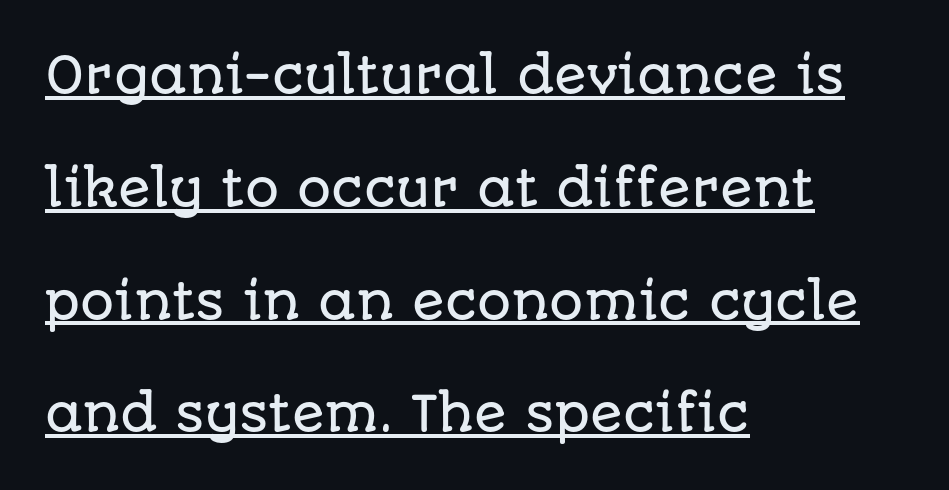
Q: Is the text italic (slanted)? A: No, it is upright.
Q: Is the typeface a serif or a sans-serif typeface? A: Sans-serif.
Q: Is the text underlined? A: Yes.
Q: How is the paragraph aligned? A: Left-aligned.
Q: Is the spacing between letters normal or unusually wide? A: Normal.
Q: Is the spacing between lines tight, normal or loose? A: Loose.
Q: Width (condensed, normal, or wide)? A: Normal.
Q: Stroke contrast? A: Low.
Q: x-height? A: Large.
Q: Monospaced? A: No.
